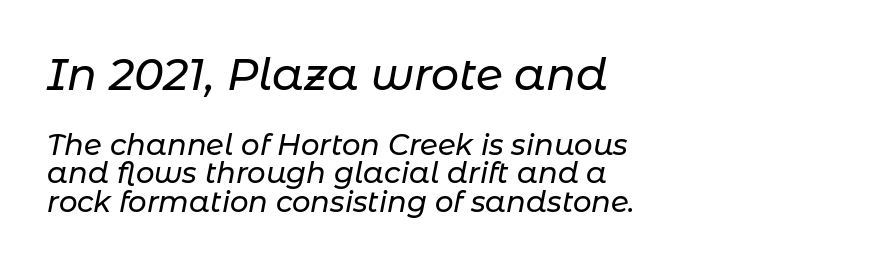
{"italic": "yes", "lean": "right", "slant_degrees": 11, "width": "normal", "stroke_contrast": "low", "x_height": "medium", "monospaced": "no", "underline": "no", "align": "left", "line_spacing": "tight", "line_spacing_ratio": 0.99, "letter_spacing": "normal", "letter_spacing_em": 0.0, "larger_block": "first", "size_ratio": 1.52, "glyph_px": 44}
